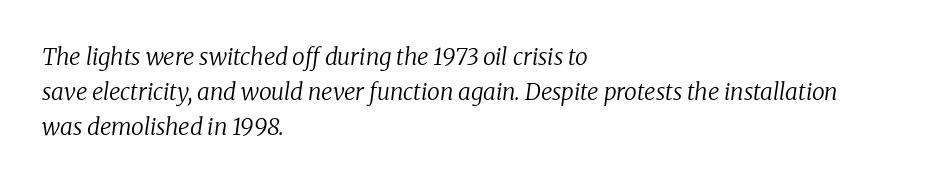
{"italic": "yes", "lean": "right", "slant_degrees": 8, "bold": "no", "underline": "no", "align": "left", "line_spacing": "normal", "line_spacing_ratio": 1.52, "letter_spacing": "normal", "letter_spacing_em": 0.0, "glyph_px": 23}
